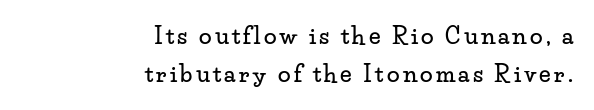
Q: Is the text italic (slanted)? A: No, it is upright.
Q: Is the text underlined? A: No.
Q: How is the paragraph aligned? A: Right-aligned.
Q: Is the spacing between lines tight, normal or loose? A: Normal.
